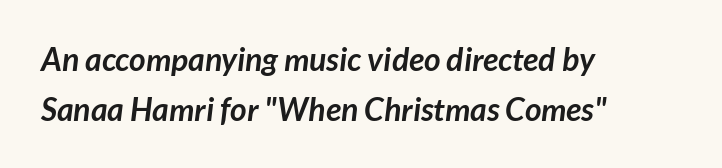
The image shows 32 px semibold sans-serif type; set left-aligned, normal line spacing (1.56x), normal letter spacing, not underlined; low stroke contrast and a medium x-height.
